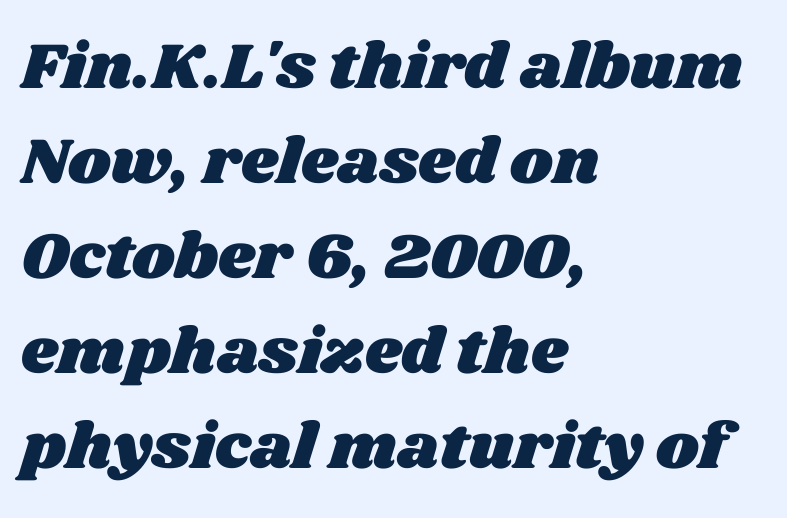
The image shows 65 px wide type; set left-aligned, normal line spacing (1.46x), normal letter spacing, not underlined; medium stroke contrast and a large x-height.
